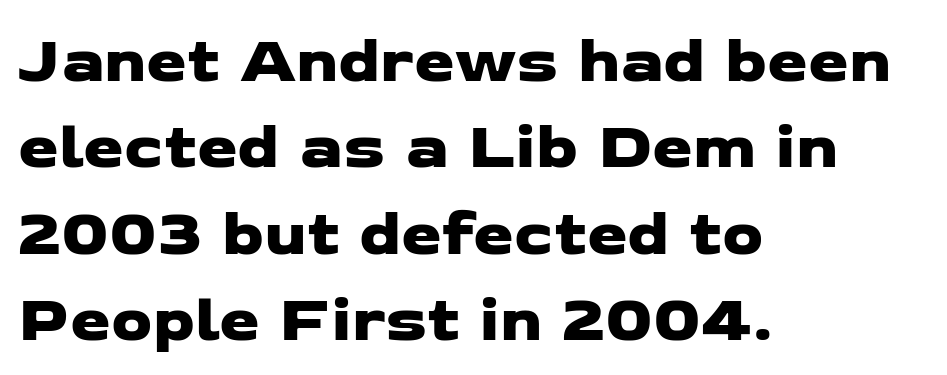
{"serif": "no", "width": "wide", "stroke_contrast": "low", "x_height": "medium", "monospaced": "no", "underline": "no", "align": "left", "line_spacing": "normal", "line_spacing_ratio": 1.33, "letter_spacing": "normal", "letter_spacing_em": 0.0, "glyph_px": 65}
